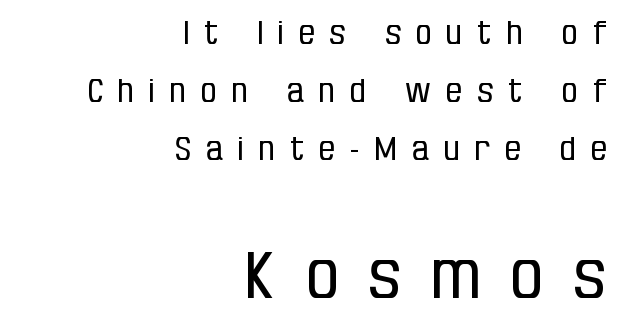
{"serif": "no", "italic": "no", "bold": "no", "weight": "regular", "width": "condensed", "stroke_contrast": "low", "x_height": "large", "monospaced": "no", "underline": "no", "align": "right", "line_spacing_ratio": 1.82, "letter_spacing": "wide", "letter_spacing_em": 0.47, "larger_block": "second", "size_ratio": 2.03, "glyph_px": 65}
